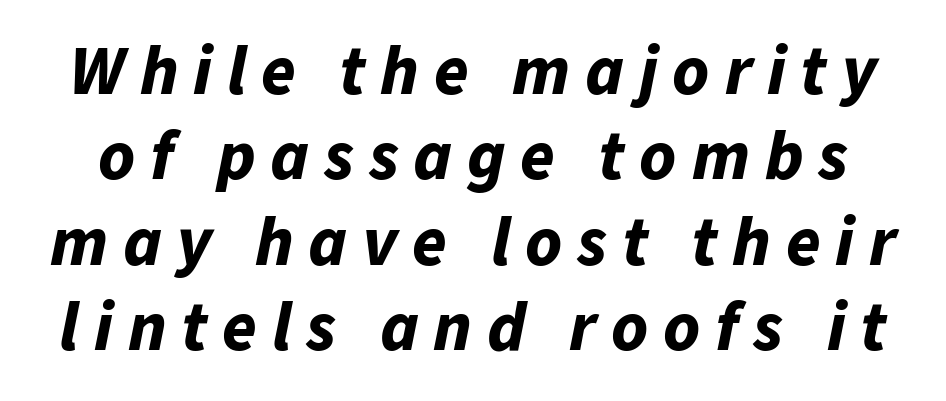
{"italic": "yes", "lean": "right", "slant_degrees": 11, "bold": "yes", "weight": "bold", "width": "normal", "stroke_contrast": "low", "x_height": "medium", "monospaced": "no", "underline": "no", "line_spacing_ratio": 1.22, "letter_spacing": "wide", "letter_spacing_em": 0.21, "glyph_px": 70}
